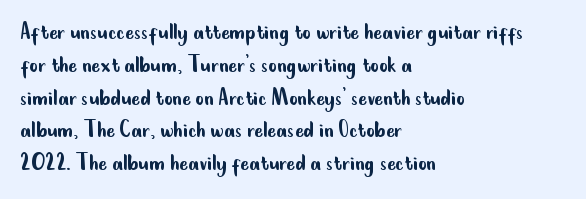
{"italic": "no", "bold": "no", "underline": "no", "align": "left", "line_spacing": "normal", "line_spacing_ratio": 1.26, "letter_spacing": "normal", "letter_spacing_em": 0.0, "glyph_px": 26}
